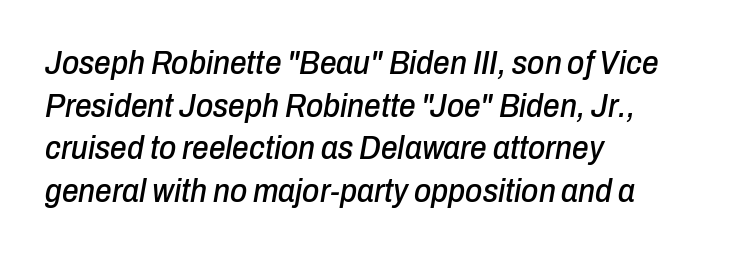
The image shows 33 px condensed type, italic (leaning right); set left-aligned, normal line spacing (1.29x), normal letter spacing, not underlined; low stroke contrast and a medium x-height.
